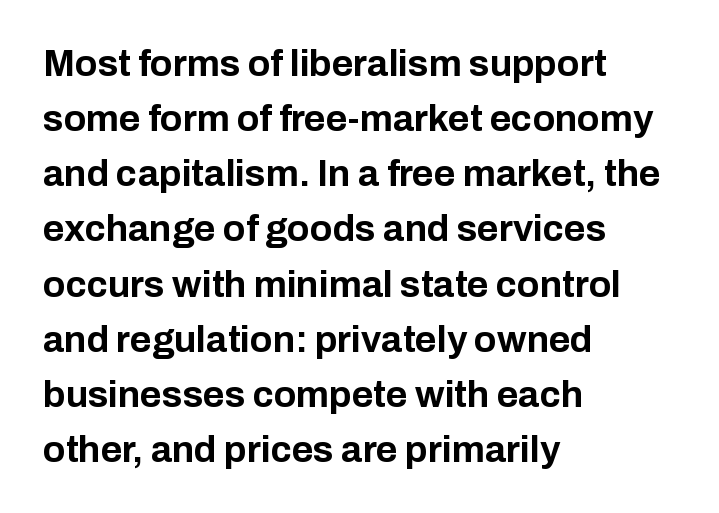
Is this a fixed-width face? No — the glyphs have proportional, varying widths. Plenty of ink on the page — the face is bold. The rendering keeps characters at their native spacing. The passage is arranged the way most books set body copy — flush left. The specimen omits any rule beneath the text block's lines. Notice how the stems are strictly vertical — no italics here.
